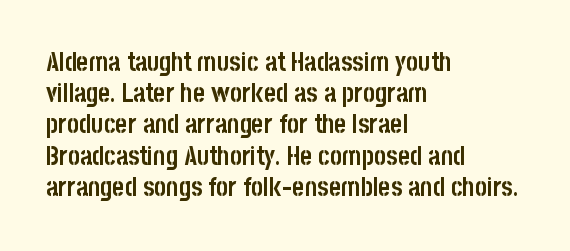
A typesetter would mark this as roman, not italic. The face used here is rendered with its standard letterfit. As a designer I'd log this as weight 700, bold. Underlining? Definitely not there. The text block is weighted toward the left margin, trailing off unevenly rightward.
